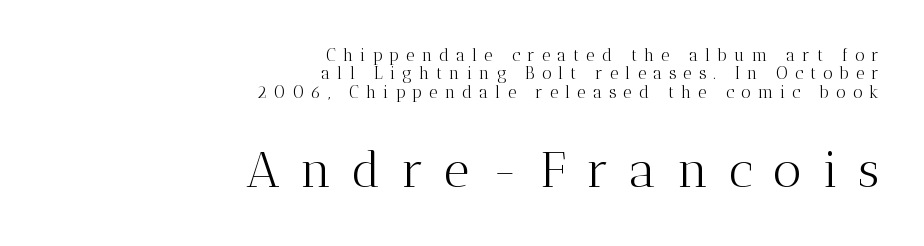
The image shows 50 px light serif type, upright; set right-aligned, tight line spacing (1.08x), unusually wide letter spacing (+0.41 em), not underlined; the second (bottom) block is 2.94x larger; medium stroke contrast and a medium x-height.
